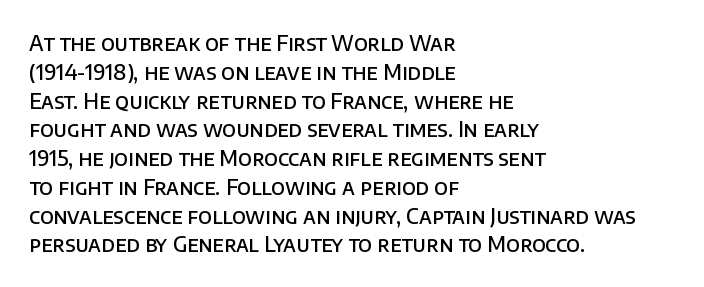
{"italic": "no", "bold": "semi", "underline": "no", "align": "left", "line_spacing": "normal", "line_spacing_ratio": 1.37, "letter_spacing": "normal", "letter_spacing_em": 0.0, "glyph_px": 21}
